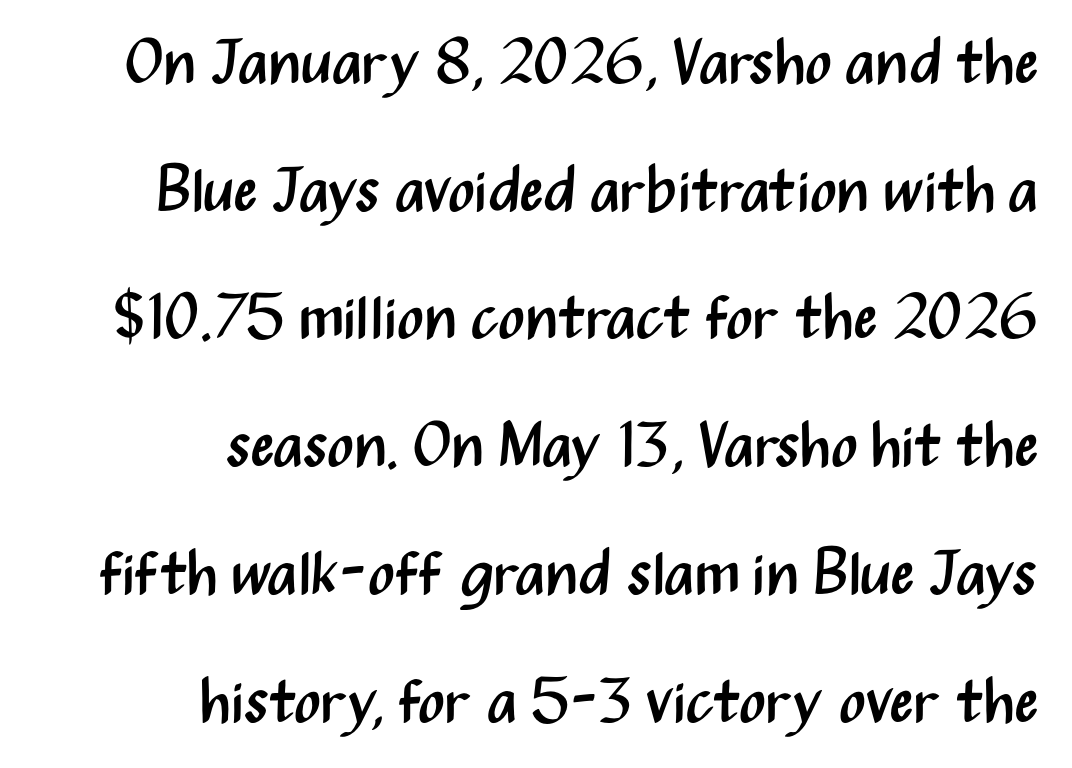
Q: Is the text bold? A: No.
Q: Is the text italic (slanted)? A: No, it is upright.
Q: Is the typeface a serif or a sans-serif typeface? A: Sans-serif.
Q: Is the text underlined? A: No.
Q: How is the paragraph aligned? A: Right-aligned.
Q: Is the spacing between letters normal or unusually wide? A: Normal.
Q: Is the spacing between lines tight, normal or loose? A: Loose.
Q: Width (condensed, normal, or wide)? A: Condensed.
Q: Stroke contrast? A: Medium.
Q: x-height? A: Medium.
Q: Monospaced? A: No.
